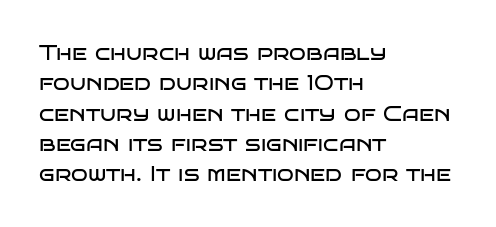
{"italic": "no", "bold": "no", "underline": "no", "align": "left", "line_spacing": "normal", "line_spacing_ratio": 1.38, "letter_spacing": "normal", "letter_spacing_em": 0.0, "glyph_px": 22}
